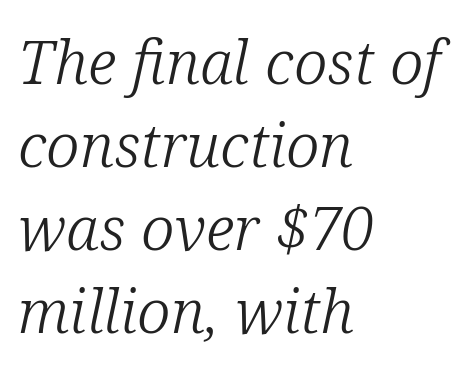
Q: Is the text bold? A: No.
Q: Is the text italic (slanted)? A: Yes, it leans right by about 12 degrees.
Q: Is the typeface a serif or a sans-serif typeface? A: Serif.
Q: Is the text underlined? A: No.
Q: How is the paragraph aligned? A: Left-aligned.
Q: Is the spacing between letters normal or unusually wide? A: Normal.
Q: Is the spacing between lines tight, normal or loose? A: Normal.
Q: Width (condensed, normal, or wide)? A: Normal.
Q: Stroke contrast? A: Low.
Q: x-height? A: Medium.
Q: Monospaced? A: No.
